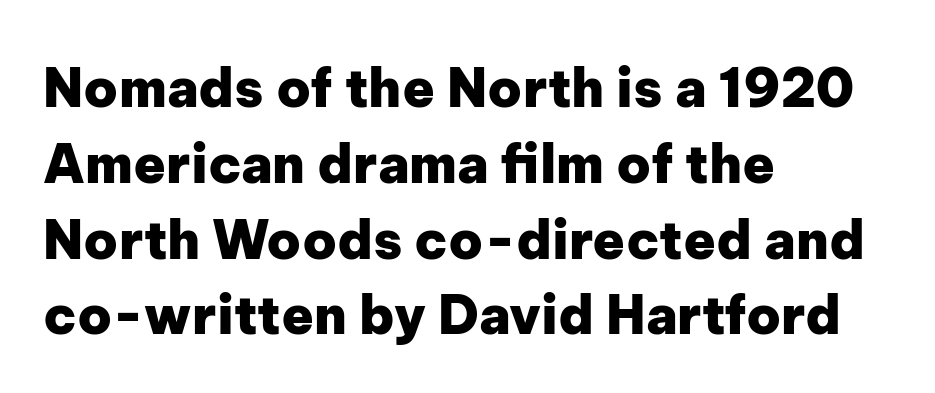
The image shows 53 px heavy sans-serif type, upright; set left-aligned, normal line spacing (1.43x), normal letter spacing, not underlined; low stroke contrast and a medium x-height.
